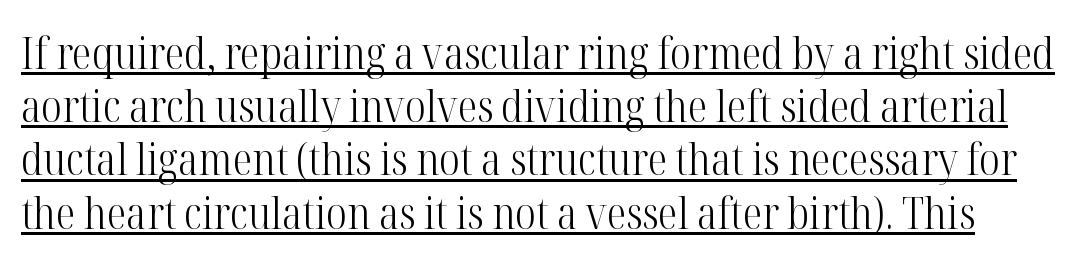
The rendered words wear a rule along their underside. The typography opts for an upright posture over an oblique one. A serif font was chosen for this passage. Do the characters align in a grid? No, the font is proportional. Each word holds together tightly as a unit, with standard inter-letter gaps.
